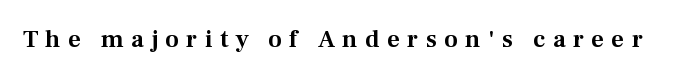
The image shows 25 px text type, upright; set unusually wide letter spacing (+0.29 em), not underlined.
